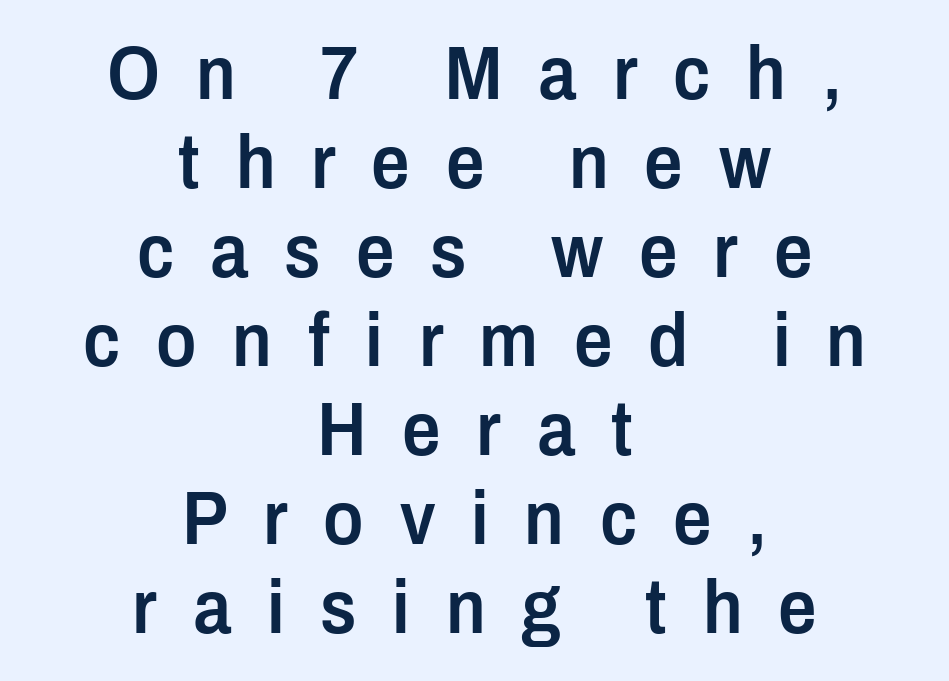
Q: Is the text bold? A: Semi-bold.
Q: Is the text italic (slanted)? A: No, it is upright.
Q: Is the typeface a serif or a sans-serif typeface? A: Sans-serif.
Q: Is the text underlined? A: No.
Q: How is the paragraph aligned? A: Centered.
Q: Is the spacing between letters normal or unusually wide? A: Unusually wide.
Q: Width (condensed, normal, or wide)? A: Condensed.
Q: Stroke contrast? A: Low.
Q: x-height? A: Medium.
Q: Monospaced? A: No.
